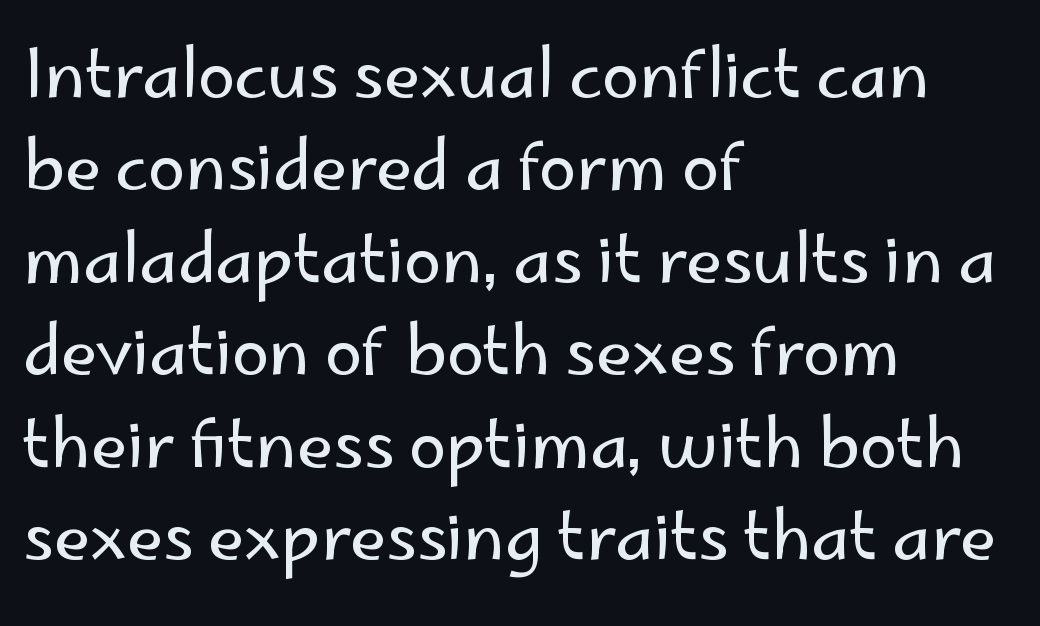
The glyphs are unaccompanied by any horizontal stroke below them. The lines in this sample share a left origin and differ only in where they stop. The block of text has a typical density, with ordinary space between rows. Stems and bowls with no extra thickness — not bold. Tracking here is standard; glyphs follow each other at the usual distance. These lines are rendered in a variable-pitch font.
